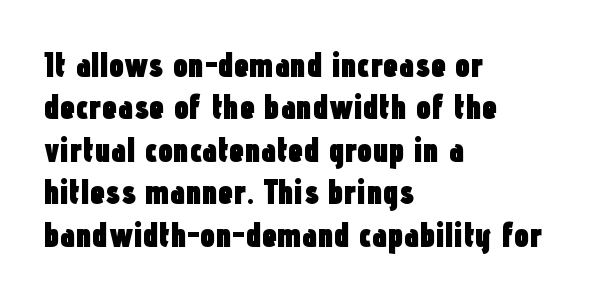
One glance says typical: line gaps are just what's usual. On the weight axis this lands at bold, roughly 700. Do the letters lean? They stand straight. Looks like regular typesetting: each glyph gets only the width it needs. A bare baseline throughout the passage. The typesetter chose a ragged-right arrangement here.
